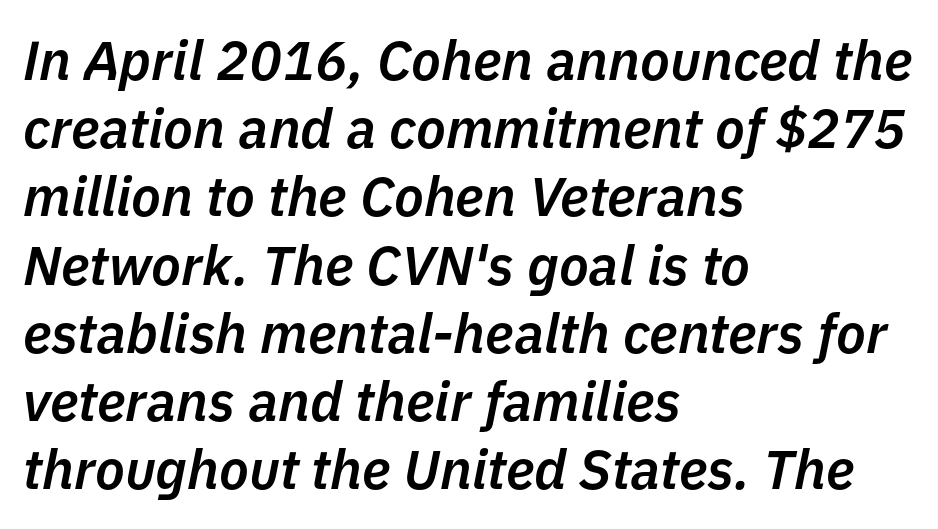
Each row of text sits above clean, open space. The face used here is a semibold: visibly heavier than regular, lighter than bold. All the whitespace from short lines collects on the right. The typography opts for an oblique posture over an upright one.
